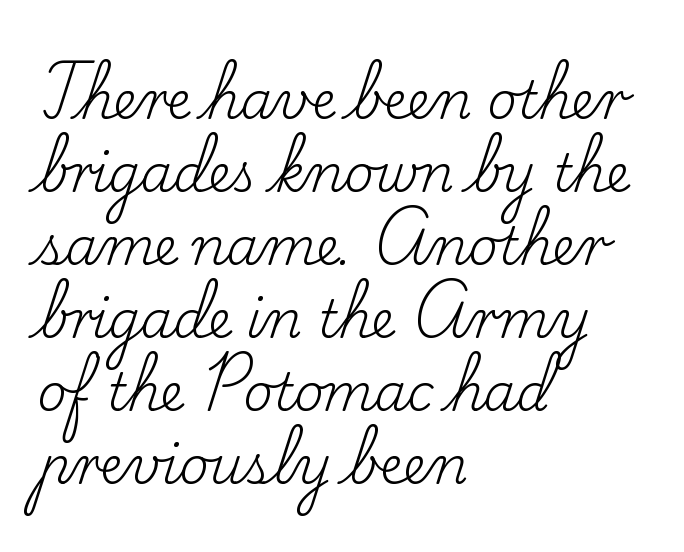
{"serif": "yes", "bold": "no", "weight": "regular", "width": "normal", "stroke_contrast": "low", "x_height": "small", "monospaced": "no", "underline": "no", "align": "left", "line_spacing": "normal", "line_spacing_ratio": 1.43, "letter_spacing": "normal", "letter_spacing_em": 0.0, "glyph_px": 51}
